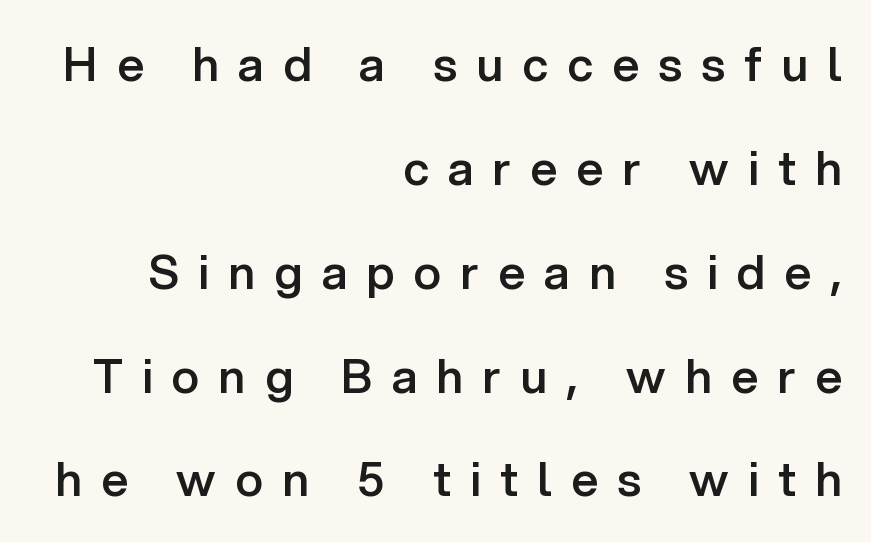
Q: Is the text bold? A: Semi-bold.
Q: Is the text italic (slanted)? A: No, it is upright.
Q: Is the typeface a serif or a sans-serif typeface? A: Sans-serif.
Q: Is the text underlined? A: No.
Q: How is the paragraph aligned? A: Right-aligned.
Q: Is the spacing between letters normal or unusually wide? A: Unusually wide.
Q: Is the spacing between lines tight, normal or loose? A: Loose.
Q: Width (condensed, normal, or wide)? A: Normal.
Q: Stroke contrast? A: Low.
Q: x-height? A: Medium.
Q: Monospaced? A: No.
